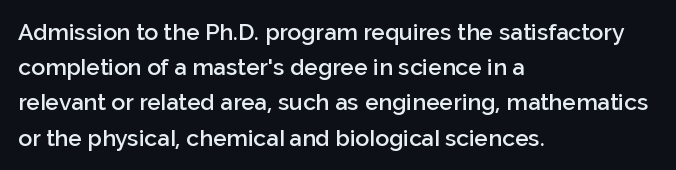
The image shows 23 px text type, upright; set left-aligned, normal line spacing (1.53x), normal letter spacing, not underlined.
